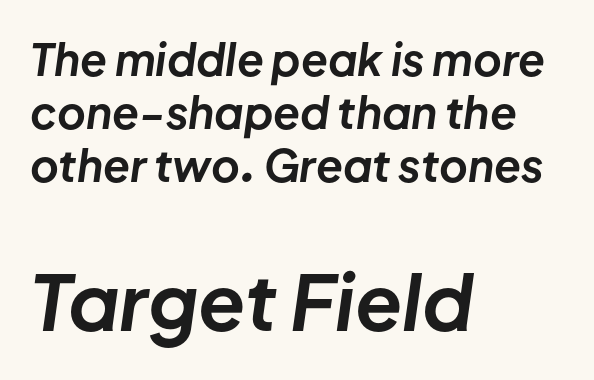
When letters slant like this, we call the style italic. Proportional: the letters do not fall into vertical columns. These lines stack with their left ends in a neat column. Nothing unusual about the tracking: characters are spaced as the font intends.
